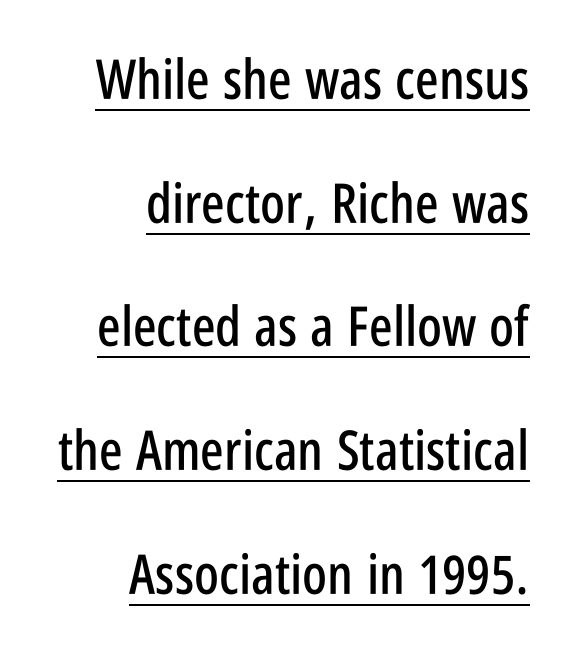
The image shows 55 px condensed sans-serif type, upright; set right-aligned, loose line spacing (2.25x), normal letter spacing, underlined; low stroke contrast and a large x-height.
